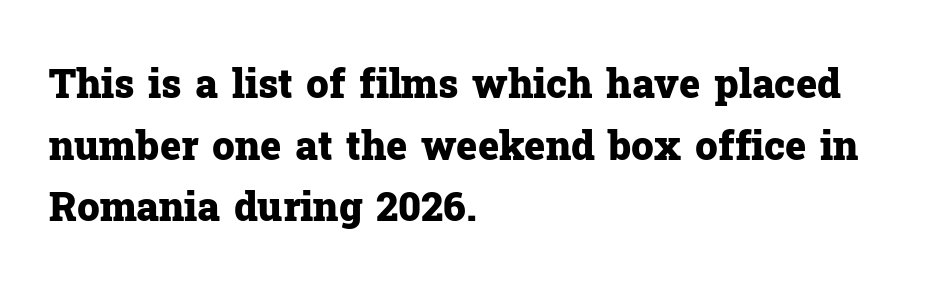
{"serif": "yes", "italic": "no", "bold": "yes", "weight": "heavy", "width": "normal", "stroke_contrast": "low", "x_height": "medium", "monospaced": "no", "underline": "no", "align": "left", "line_spacing": "normal", "line_spacing_ratio": 1.54, "letter_spacing": "normal", "letter_spacing_em": 0.0, "glyph_px": 40}
